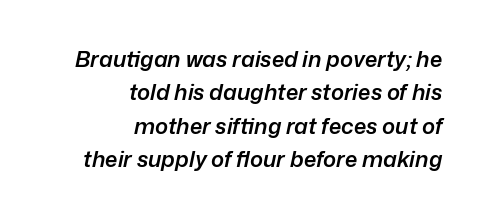
The image shows 22 px text type, italic (leaning right); set right-aligned, normal line spacing (1.52x), normal letter spacing, not underlined.
